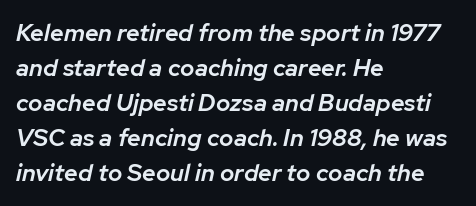
Nothing unusual about the tracking: characters are spaced as the font intends. The lines sit at an ordinary, default distance from one another. Typesetter's note: demi weight, one step under bold. The whole block is typeset with a tilt.
